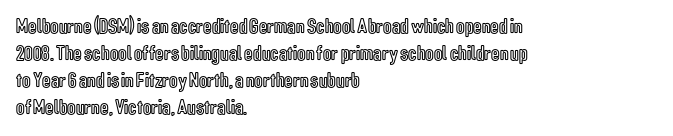
The letters stand straight up with perfectly vertical stems. Tracking here is standard; glyphs follow each other at the usual distance. Whoever set this chose a conventional vertical rhythm. The paragraph has a hard left edge and a soft right edge. Has an underline been added? It has not.
